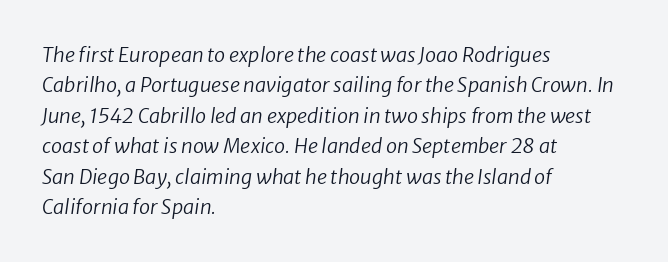
A typesetter would call this leading conventional body-copy spacing. Where is the straight margin? On the left. Stem width sits at or under what a default text font uses. The words here are not underlined.
